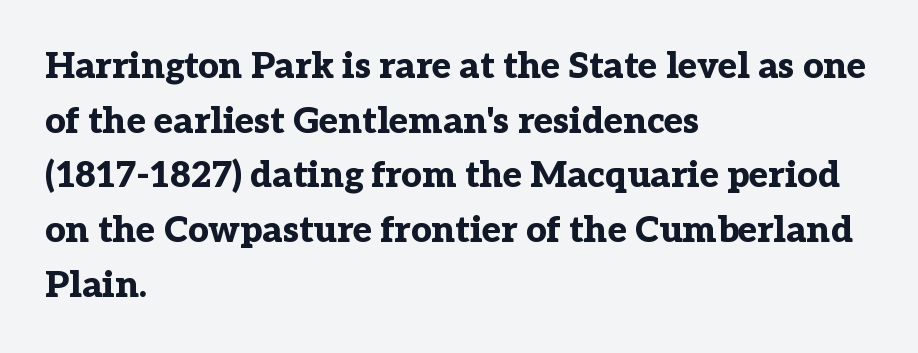
A serif font was chosen for this passage. Teacher's note: observe the even left margin — that is flush-left alignment. Nobody touched the tracking dial on this one. Looks like regular typesetting: each glyph gets only the width it needs.
